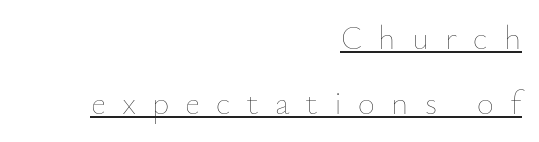
Q: Is the text bold? A: No.
Q: Is the text italic (slanted)? A: No, it is upright.
Q: Is the text underlined? A: Yes.
Q: How is the paragraph aligned? A: Right-aligned.
Q: Is the spacing between letters normal or unusually wide? A: Unusually wide.
Q: Is the spacing between lines tight, normal or loose? A: Loose.
Q: Width (condensed, normal, or wide)? A: Normal.
Q: Stroke contrast? A: Low.
Q: x-height? A: Small.
Q: Monospaced? A: No.
